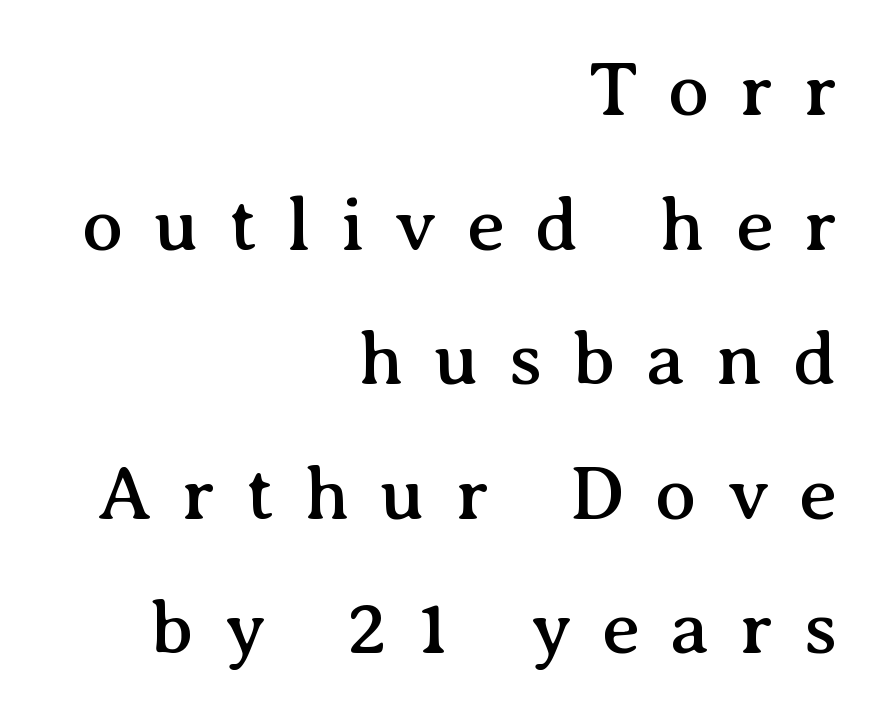
The image shows 76 px serif type, upright; set right-aligned, line spacing 1.77x, unusually wide letter spacing (+0.4 em), not underlined; medium stroke contrast and a medium x-height.
